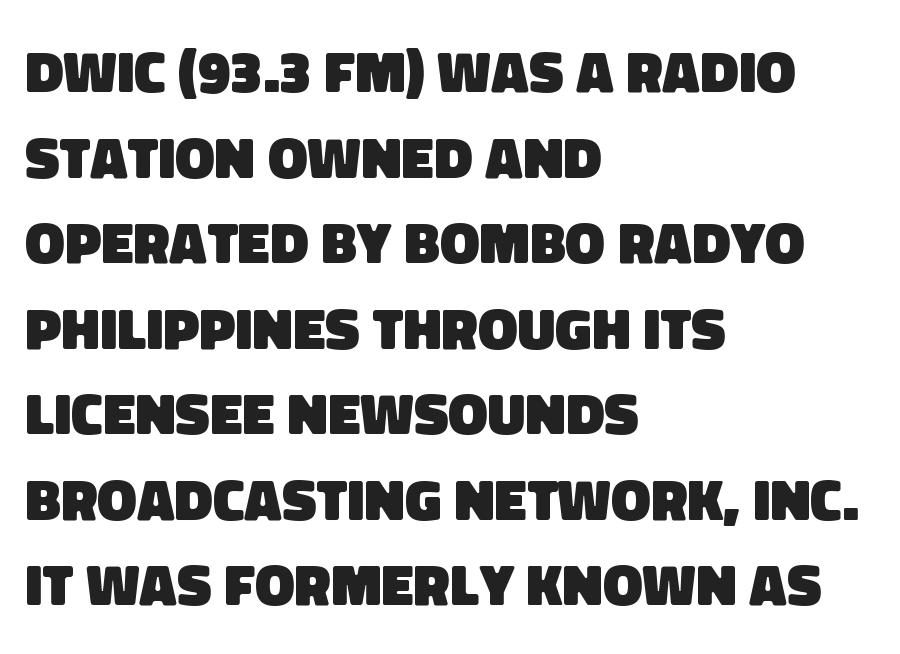
Q: Is the text bold? A: Yes.
Q: Is the typeface a serif or a sans-serif typeface? A: Sans-serif.
Q: Is the text underlined? A: No.
Q: How is the paragraph aligned? A: Left-aligned.
Q: Is the spacing between letters normal or unusually wide? A: Normal.
Q: Is the spacing between lines tight, normal or loose? A: Normal.
Q: Width (condensed, normal, or wide)? A: Normal.
Q: Stroke contrast? A: Low.
Q: x-height? A: Large.
Q: Monospaced? A: No.
